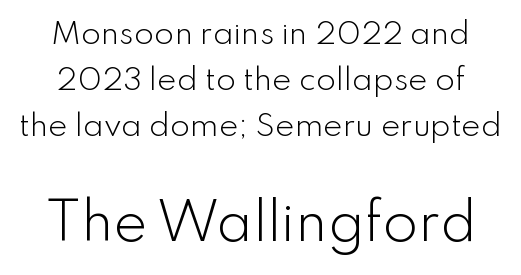
Q: Is the text bold? A: No.
Q: Is the text italic (slanted)? A: No, it is upright.
Q: Is the typeface a serif or a sans-serif typeface? A: Sans-serif.
Q: Is the text underlined? A: No.
Q: Is the spacing between letters normal or unusually wide? A: Normal.
Q: Is the spacing between lines tight, normal or loose? A: Normal.
Q: Which block of text is set in a larger size, the first (top) or the second (bottom)? A: The second (bottom) one.
Q: Width (condensed, normal, or wide)? A: Normal.
Q: Stroke contrast? A: Low.
Q: x-height? A: Small.
Q: Monospaced? A: No.
